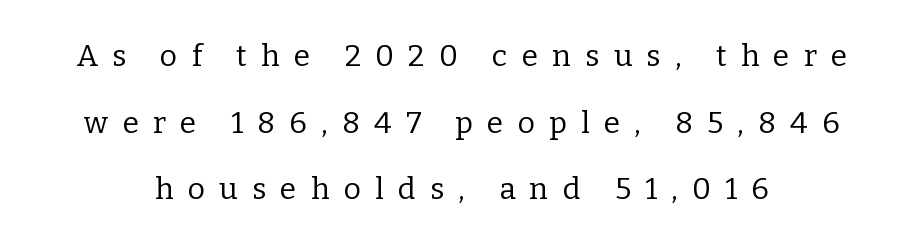
{"serif": "yes", "italic": "no", "bold": "no", "weight": "regular", "width": "normal", "stroke_contrast": "low", "x_height": "medium", "monospaced": "no", "underline": "no", "align": "center", "line_spacing": "loose", "line_spacing_ratio": 2.22, "letter_spacing": "wide", "letter_spacing_em": 0.47, "glyph_px": 30}
